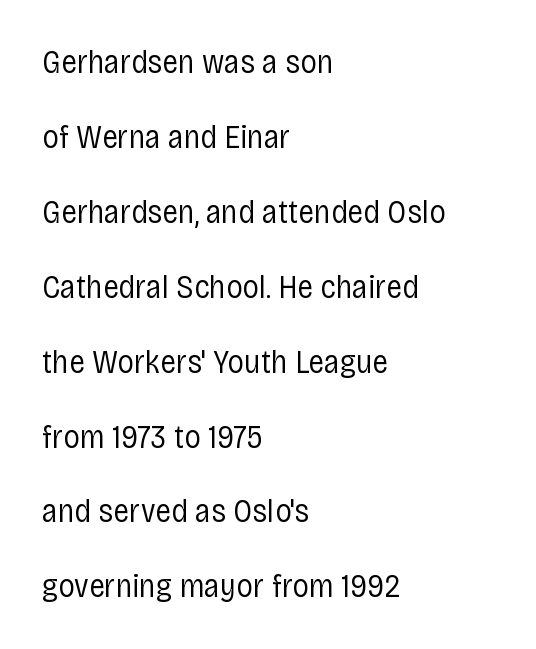
{"serif": "no", "italic": "no", "bold": "no", "weight": "regular", "width": "condensed", "stroke_contrast": "low", "x_height": "large", "monospaced": "no", "underline": "no", "align": "left", "line_spacing": "loose", "line_spacing_ratio": 2.27, "letter_spacing": "normal", "letter_spacing_em": 0.0, "glyph_px": 33}
